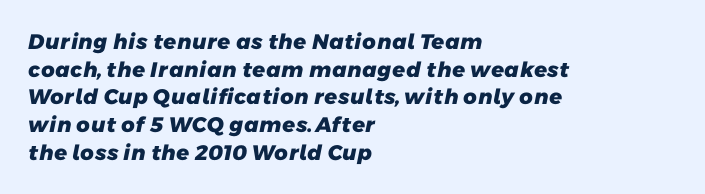
Q: Is the text bold? A: Yes.
Q: Is the text underlined? A: No.
Q: How is the paragraph aligned? A: Left-aligned.
Q: Is the spacing between letters normal or unusually wide? A: Normal.
Q: Is the spacing between lines tight, normal or loose? A: Normal.
